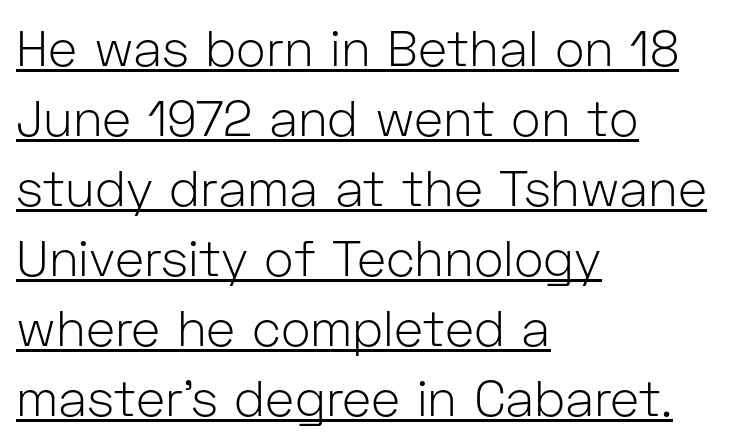
Q: Is the text bold? A: No.
Q: Is the text italic (slanted)? A: No, it is upright.
Q: Is the typeface a serif or a sans-serif typeface? A: Sans-serif.
Q: Is the text underlined? A: Yes.
Q: How is the paragraph aligned? A: Left-aligned.
Q: Is the spacing between letters normal or unusually wide? A: Normal.
Q: Is the spacing between lines tight, normal or loose? A: Normal.
Q: Width (condensed, normal, or wide)? A: Normal.
Q: Stroke contrast? A: Low.
Q: x-height? A: Medium.
Q: Monospaced? A: No.
